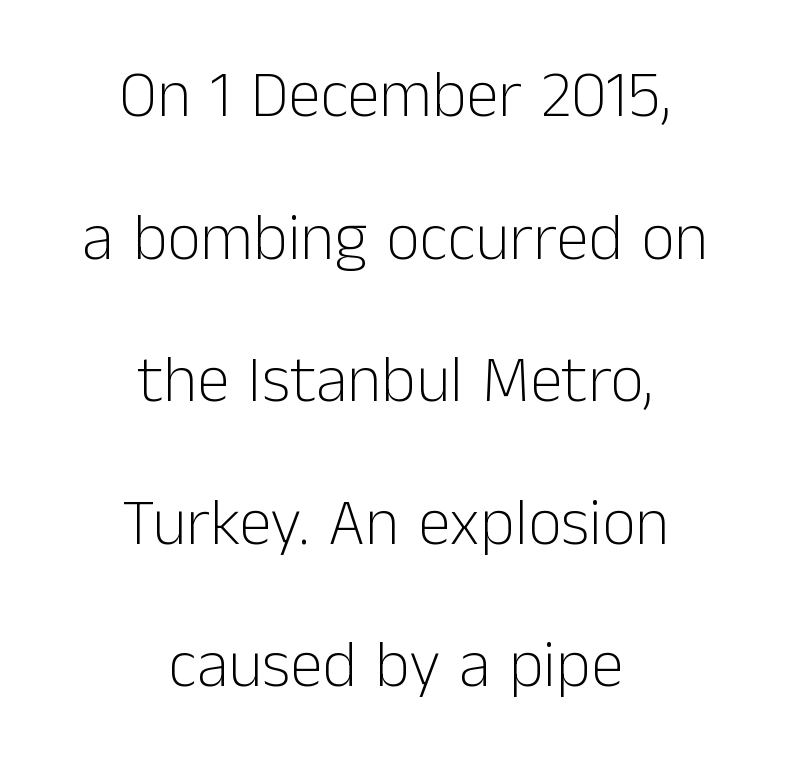
{"serif": "no", "italic": "no", "bold": "no", "weight": "light", "width": "normal", "stroke_contrast": "low", "x_height": "medium", "monospaced": "no", "underline": "no", "align": "center", "line_spacing": "loose", "line_spacing_ratio": 2.16, "letter_spacing": "normal", "letter_spacing_em": 0.0, "glyph_px": 66}
